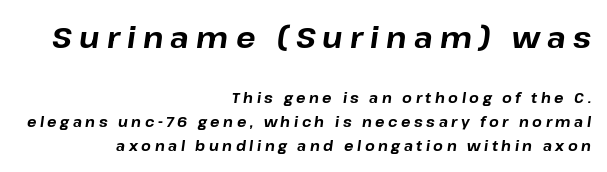
Descender tails drop into unmarked territory. The axis of the letterforms is tilted away from vertical. The passage shown is typed in a proportional face where columns would drift. Substantial extra tracking has been applied to these lines. Caption: bold face, heavy strokes.
